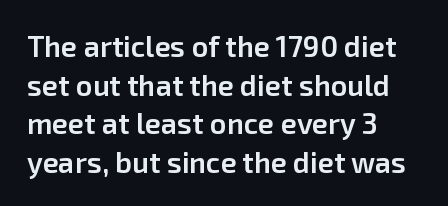
{"serif": "no", "italic": "no", "bold": "semi", "weight": "semibold", "width": "normal", "stroke_contrast": "low", "x_height": "medium", "monospaced": "no", "underline": "no", "align": "left", "line_spacing": "normal", "line_spacing_ratio": 1.33, "letter_spacing": "normal", "letter_spacing_em": 0.0, "glyph_px": 29}
